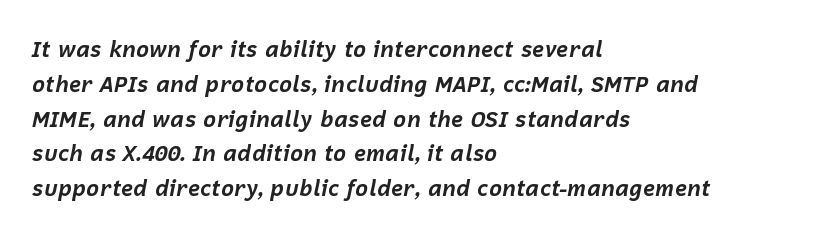
{"italic": "yes", "lean": "right", "slant_degrees": 12, "bold": "yes", "underline": "no", "align": "left", "line_spacing": "normal", "line_spacing_ratio": 1.58, "letter_spacing": "normal", "letter_spacing_em": 0.0, "glyph_px": 22}
